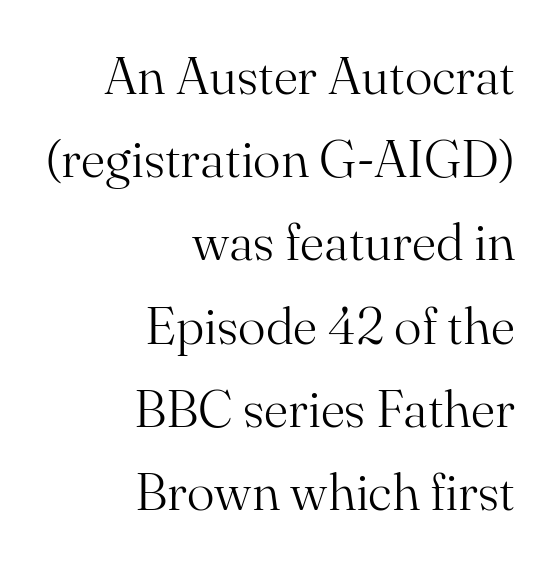
{"serif": "yes", "italic": "no", "bold": "no", "weight": "light", "width": "normal", "stroke_contrast": "medium", "x_height": "small", "monospaced": "no", "underline": "no", "align": "right", "line_spacing": "normal", "line_spacing_ratio": 1.6, "letter_spacing": "normal", "letter_spacing_em": 0.0, "glyph_px": 52}
